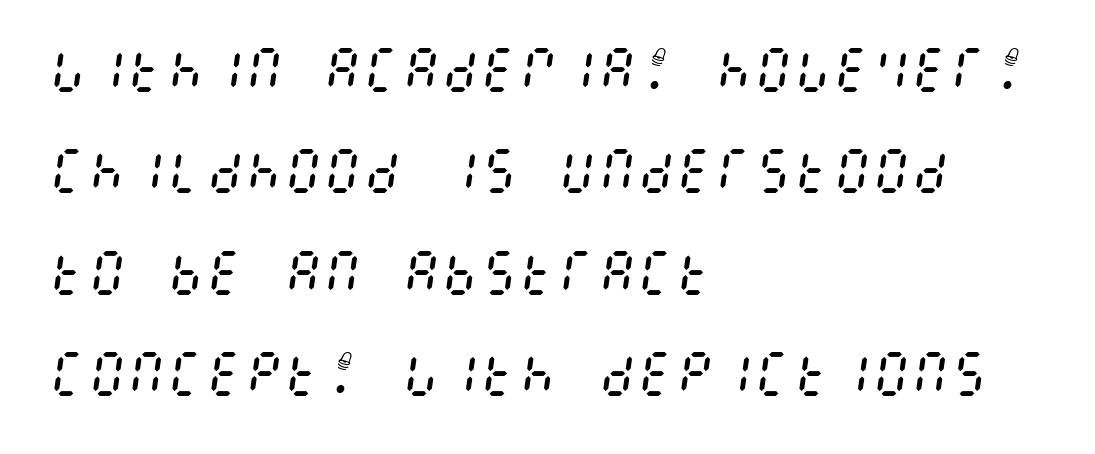
{"italic": "yes", "lean": "right", "slant_degrees": 8, "bold": "no", "weight": "regular", "width": "condensed", "stroke_contrast": "medium", "x_height": "large", "underline": "no", "align": "left", "line_spacing": "loose", "line_spacing_ratio": 2.07, "letter_spacing": "normal", "letter_spacing_em": 0.0, "glyph_px": 49}
